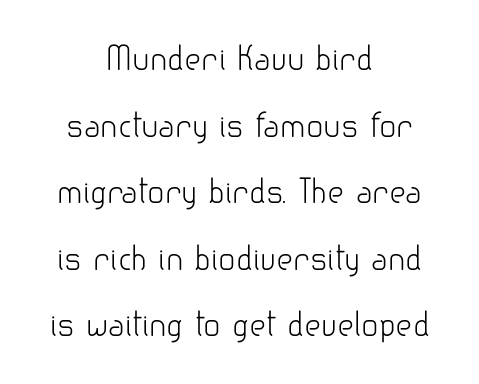
Q: Is the text bold? A: No.
Q: Is the text italic (slanted)? A: No, it is upright.
Q: Is the typeface a serif or a sans-serif typeface? A: Sans-serif.
Q: Is the text underlined? A: No.
Q: How is the paragraph aligned? A: Centered.
Q: Is the spacing between letters normal or unusually wide? A: Normal.
Q: Is the spacing between lines tight, normal or loose? A: Loose.
Q: Width (condensed, normal, or wide)? A: Normal.
Q: Stroke contrast? A: Low.
Q: x-height? A: Small.
Q: Monospaced? A: No.
